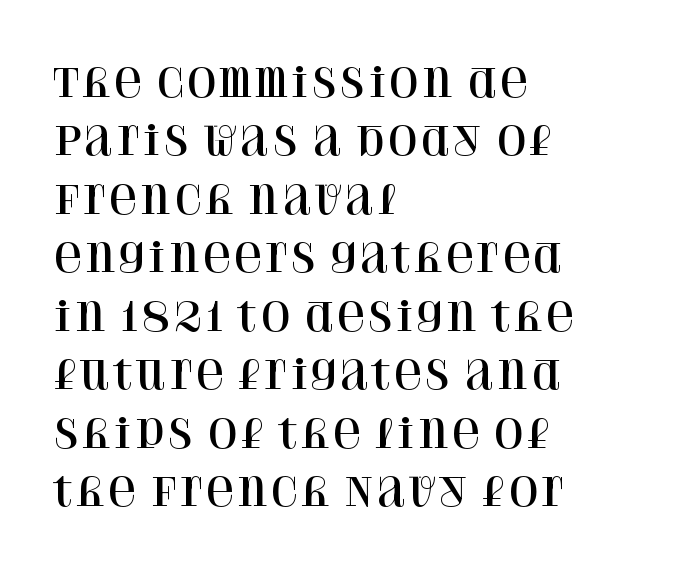
Q: Is the text italic (slanted)? A: No, it is upright.
Q: Is the typeface a serif or a sans-serif typeface? A: Serif.
Q: Is the text underlined? A: No.
Q: How is the paragraph aligned? A: Left-aligned.
Q: Is the spacing between letters normal or unusually wide? A: Normal.
Q: Is the spacing between lines tight, normal or loose? A: Normal.
Q: Width (condensed, normal, or wide)? A: Normal.
Q: Stroke contrast? A: High.
Q: x-height? A: Large.
Q: Monospaced? A: No.
